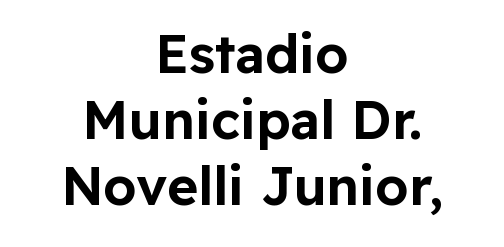
{"serif": "no", "italic": "no", "width": "normal", "stroke_contrast": "low", "x_height": "medium", "monospaced": "no", "underline": "no", "align": "center", "line_spacing": "normal", "line_spacing_ratio": 1.25, "letter_spacing": "normal", "letter_spacing_em": 0.0, "glyph_px": 53}
